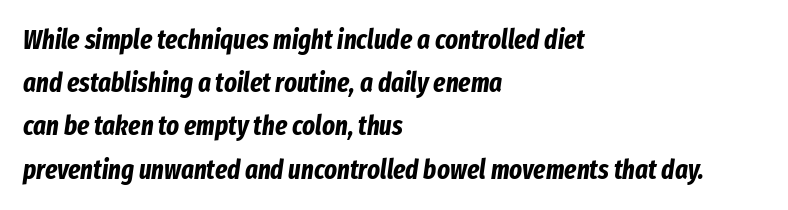
The image shows 27 px bold type, italic (leaning right); set left-aligned, normal line spacing (1.6x), normal letter spacing, not underlined.
